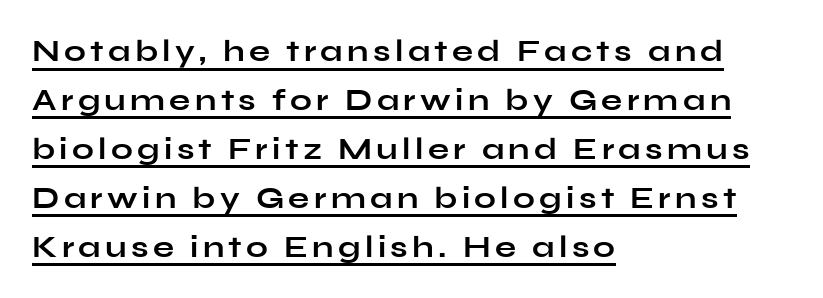
{"serif": "no", "italic": "no", "bold": "yes", "weight": "bold", "width": "wide", "stroke_contrast": "low", "x_height": "medium", "monospaced": "no", "underline": "yes", "align": "left", "line_spacing": "normal", "line_spacing_ratio": 1.58, "glyph_px": 31}
